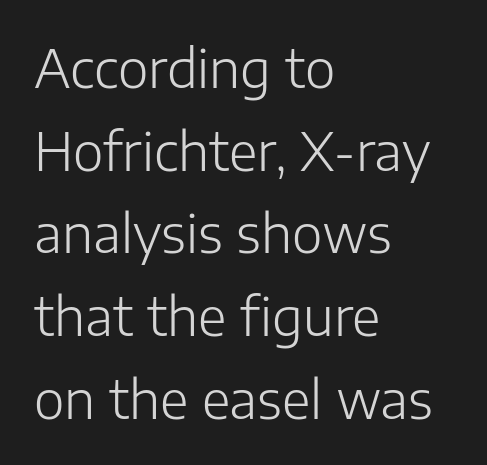
{"serif": "no", "italic": "no", "bold": "no", "weight": "light", "width": "normal", "stroke_contrast": "low", "x_height": "medium", "monospaced": "no", "underline": "no", "align": "left", "line_spacing": "normal", "line_spacing_ratio": 1.59, "letter_spacing": "normal", "letter_spacing_em": 0.0, "glyph_px": 52}
